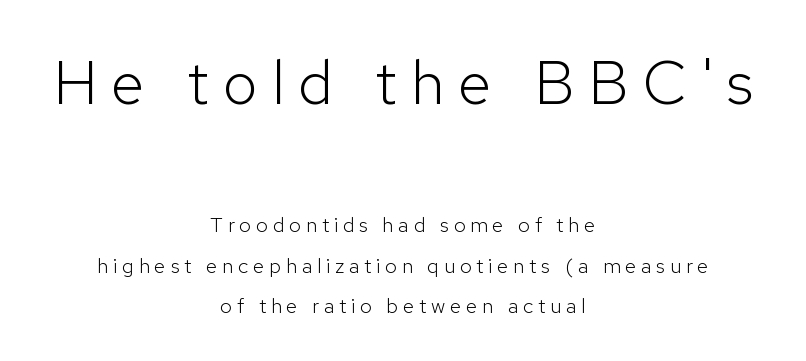
{"serif": "no", "italic": "no", "bold": "no", "weight": "light", "width": "normal", "stroke_contrast": "low", "x_height": "medium", "monospaced": "no", "underline": "no", "align": "center", "line_spacing": "loose", "line_spacing_ratio": 1.94, "letter_spacing": "wide", "letter_spacing_em": 0.22, "larger_block": "first", "size_ratio": 2.95, "glyph_px": 62}
